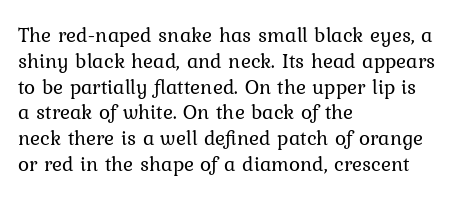
The image shows 21 px text type, upright; set left-aligned, line spacing 1.23x, normal letter spacing, not underlined.
